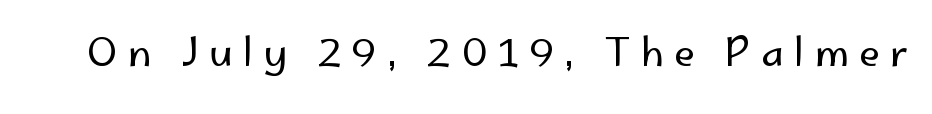
The image shows 39 px regular-weight sans-serif type, upright; set unusually wide letter spacing (+0.26 em), not underlined; low stroke contrast and a small x-height.
